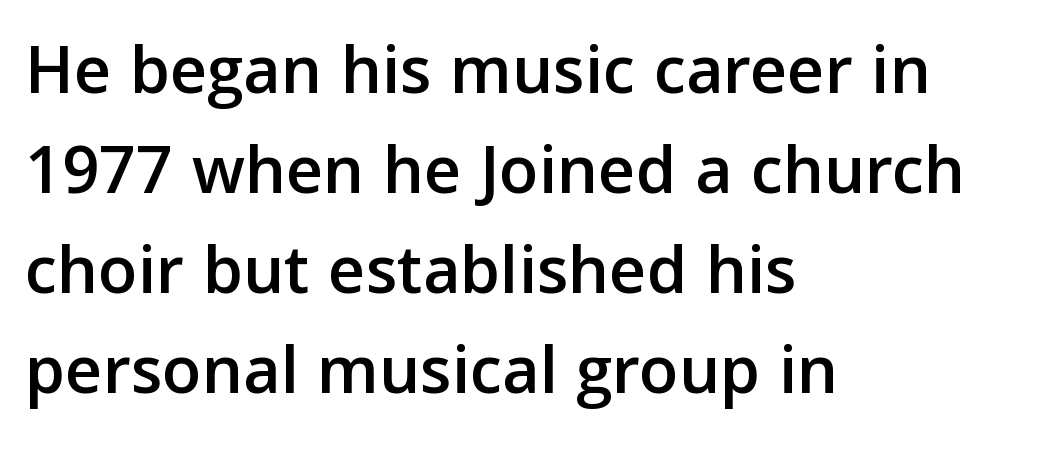
Q: Is the text italic (slanted)? A: No, it is upright.
Q: Is the typeface a serif or a sans-serif typeface? A: Sans-serif.
Q: Is the text underlined? A: No.
Q: How is the paragraph aligned? A: Left-aligned.
Q: Is the spacing between letters normal or unusually wide? A: Normal.
Q: Is the spacing between lines tight, normal or loose? A: Normal.
Q: Width (condensed, normal, or wide)? A: Normal.
Q: Stroke contrast? A: Low.
Q: x-height? A: Medium.
Q: Monospaced? A: No.
